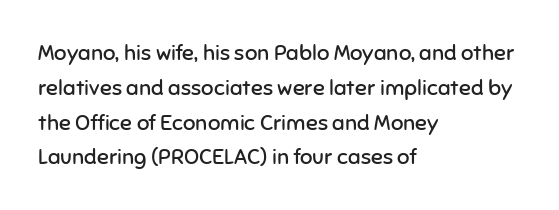
Q: Is the text bold? A: No.
Q: Is the text italic (slanted)? A: No, it is upright.
Q: Is the text underlined? A: No.
Q: How is the paragraph aligned? A: Left-aligned.
Q: Is the spacing between letters normal or unusually wide? A: Normal.
Q: Is the spacing between lines tight, normal or loose? A: Normal.
